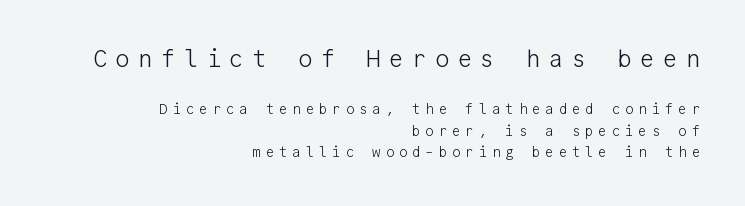
The space between consecutive lines is moderate. Compare the two chunks: the upper has the greater cap height. Designer's note — italics off, roman on. Nothing heavy about these letters — not bold at all. Anything drawn beneath the words? Only blank space. Glyph-to-glyph distance is far greater than everyday printed text.
